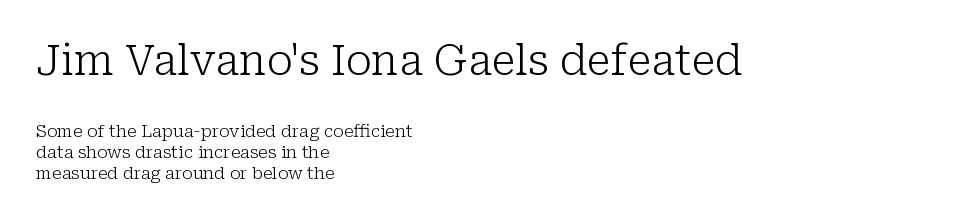
The image shows 42 px light serif type, upright; set left-aligned, line spacing 1.23x, normal letter spacing, not underlined; the first (top) block is 2.47x larger; low stroke contrast and a medium x-height.
